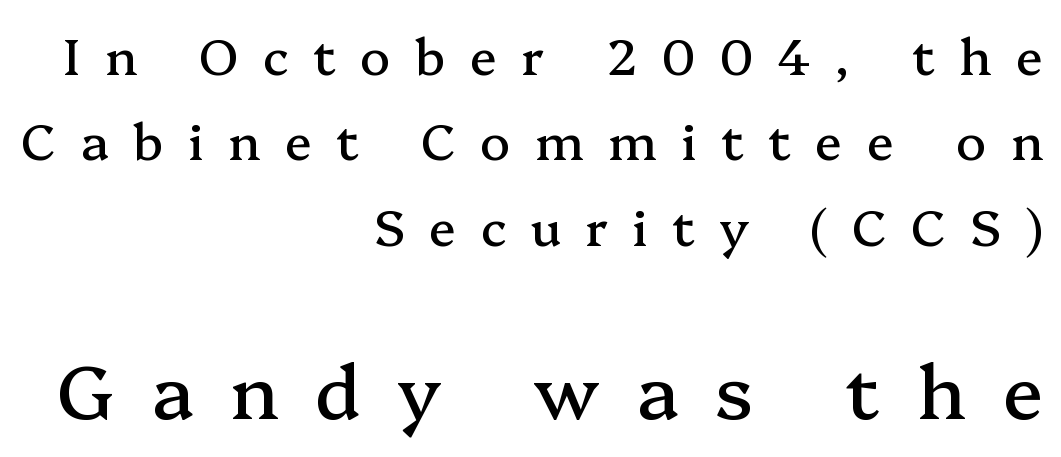
The image shows 75 px serif type, upright; set right-aligned, line spacing 1.71x, unusually wide letter spacing (+0.49 em), not underlined; the second (bottom) block is 1.5x larger; medium stroke contrast and a medium x-height.
